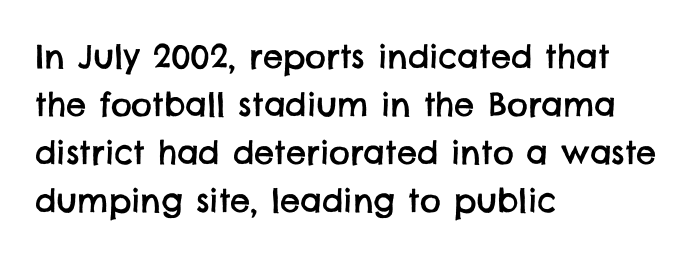
{"serif": "no", "width": "normal", "stroke_contrast": "low", "x_height": "large", "monospaced": "no", "underline": "no", "align": "left", "line_spacing": "normal", "line_spacing_ratio": 1.5, "letter_spacing": "normal", "letter_spacing_em": 0.0, "glyph_px": 32}
